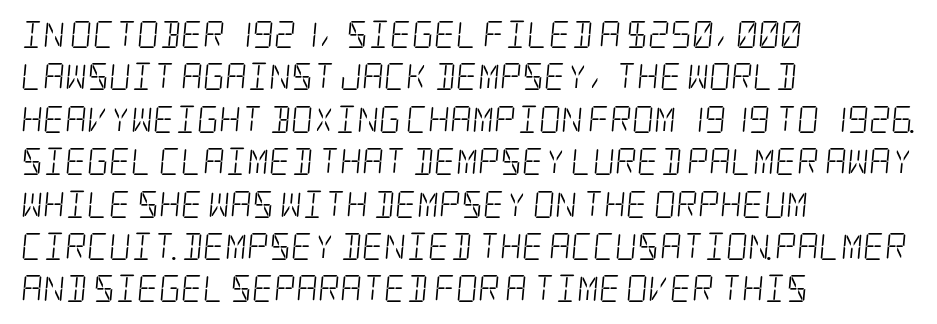
The image shows 27 px text type; set left-aligned, normal line spacing (1.57x), normal letter spacing, not underlined.
